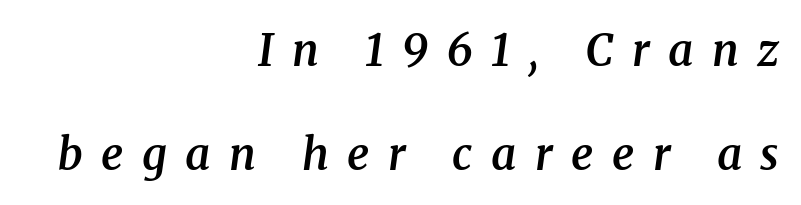
{"serif": "yes", "italic": "yes", "lean": "right", "slant_degrees": 8, "bold": "semi", "weight": "semibold", "width": "normal", "stroke_contrast": "medium", "x_height": "medium", "monospaced": "no", "underline": "no", "align": "right", "line_spacing": "loose", "line_spacing_ratio": 2.36, "letter_spacing": "wide", "letter_spacing_em": 0.42, "glyph_px": 44}
